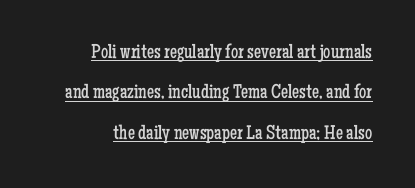
Notice the wide empty band between every row — that's loose leading. Is there any slant? The stems are plumb. Stroke mass is kept to a normal reading level or below. Words appear dense and cohesive because spacing is normal. Somebody hit Ctrl+U on this one — the words are underlined.
